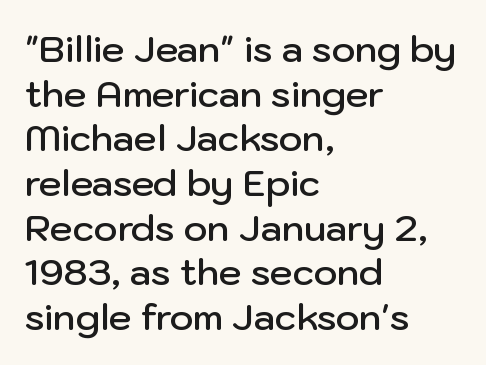
Serif or sans? Sans — the stroke terminals are bare. You could not count columns in this text — the font is proportionally spaced. No word sits above an underline. Compared with a centered layout, this one pins lines to the left instead. Firm but not heavy-handed strokes: this text is semibold.
